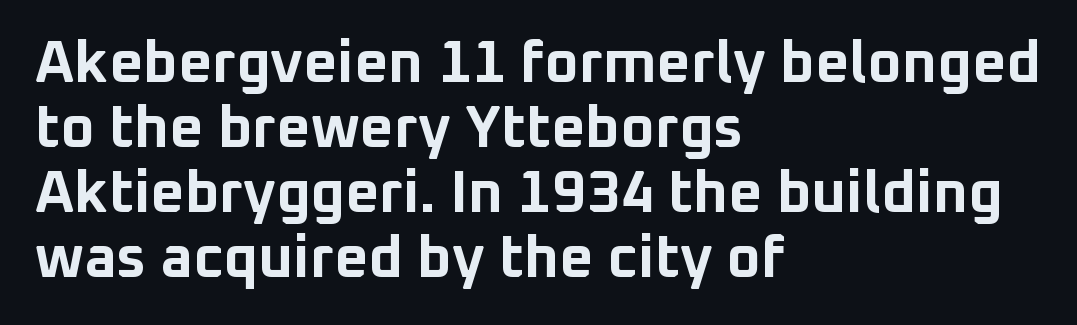
Q: Is the text bold? A: Yes.
Q: Is the text italic (slanted)? A: No, it is upright.
Q: Is the typeface a serif or a sans-serif typeface? A: Sans-serif.
Q: Is the text underlined? A: No.
Q: How is the paragraph aligned? A: Left-aligned.
Q: Is the spacing between letters normal or unusually wide? A: Normal.
Q: Is the spacing between lines tight, normal or loose? A: Tight.
Q: Width (condensed, normal, or wide)? A: Normal.
Q: Stroke contrast? A: Low.
Q: x-height? A: Medium.
Q: Monospaced? A: No.
